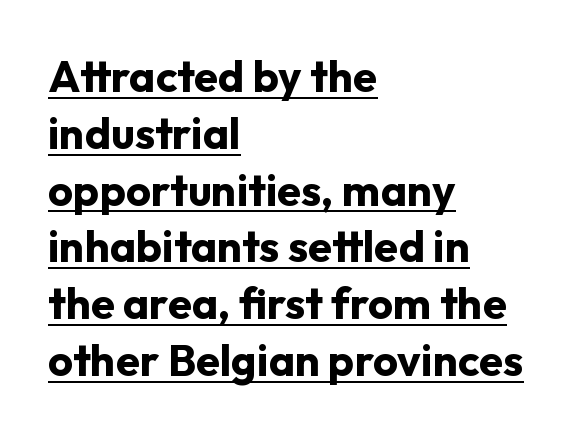
{"serif": "no", "italic": "no", "bold": "yes", "weight": "bold", "width": "normal", "stroke_contrast": "low", "x_height": "medium", "monospaced": "no", "underline": "yes", "align": "left", "line_spacing": "normal", "line_spacing_ratio": 1.29, "letter_spacing": "normal", "letter_spacing_em": 0.0, "glyph_px": 44}
